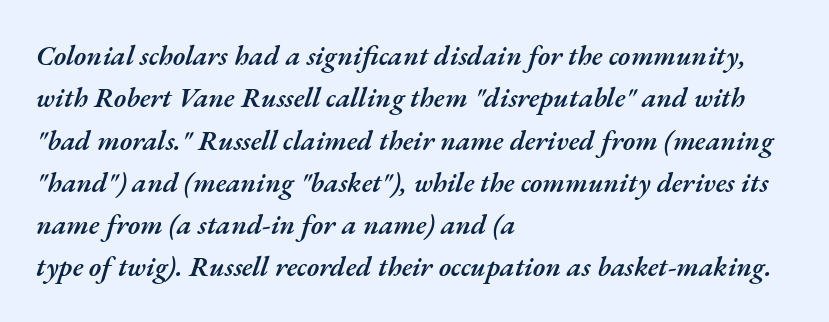
Q: Is the text bold? A: Semi-bold.
Q: Is the text italic (slanted)? A: Yes, it leans right by about 17 degrees.
Q: Is the text underlined? A: No.
Q: How is the paragraph aligned? A: Left-aligned.
Q: Is the spacing between letters normal or unusually wide? A: Normal.
Q: Is the spacing between lines tight, normal or loose? A: Normal.
Q: Width (condensed, normal, or wide)? A: Normal.
Q: Stroke contrast? A: Medium.
Q: x-height? A: Small.
Q: Monospaced? A: No.
